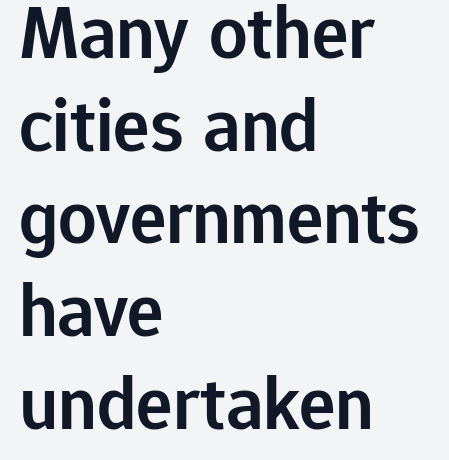
The image shows 76 px semibold sans-serif type, upright; set left-aligned, line spacing 1.22x, normal letter spacing, not underlined; low stroke contrast and a medium x-height.
